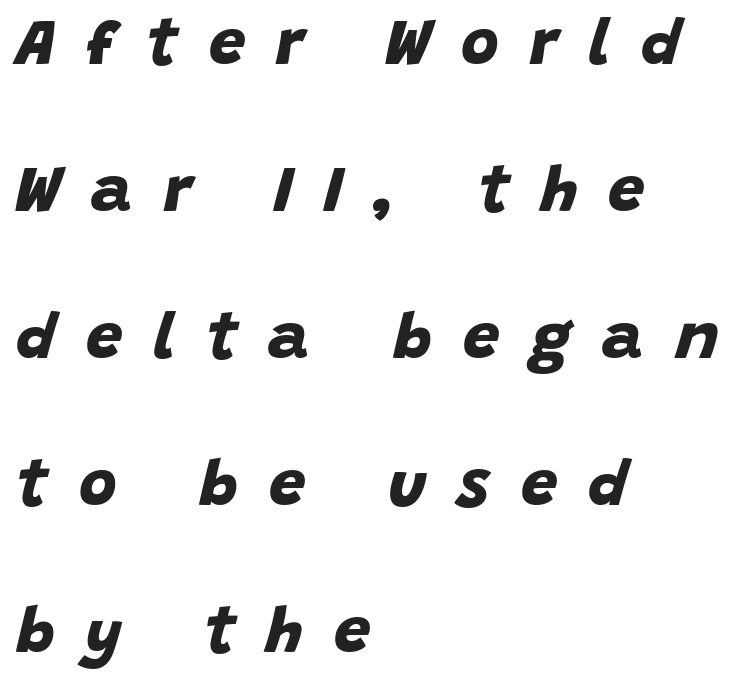
The image shows 65 px bold sans-serif type; set left-aligned, loose line spacing (2.26x), unusually wide letter spacing (+0.48 em), not underlined; low stroke contrast and a large x-height.
